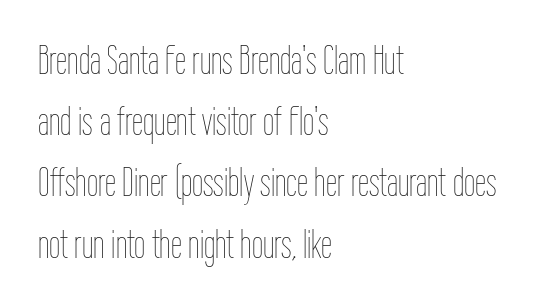
Does the lettering tilt? It doesn't — this is upright. Anything drawn beneath the words? Only blank space. Observe the ordinary spacing: letters are neighbours, not strangers. Stems here are at most as thick as an everyday book face. Is the block centered? No — it sits flush against the left margin.
